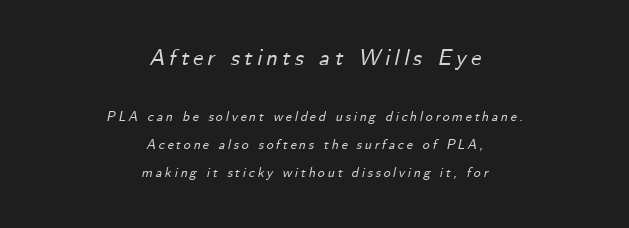
The image shows 23 px text type, italic (leaning right); set centered, loose line spacing (2.0x), not underlined; the first (top) block is 1.64x larger.
